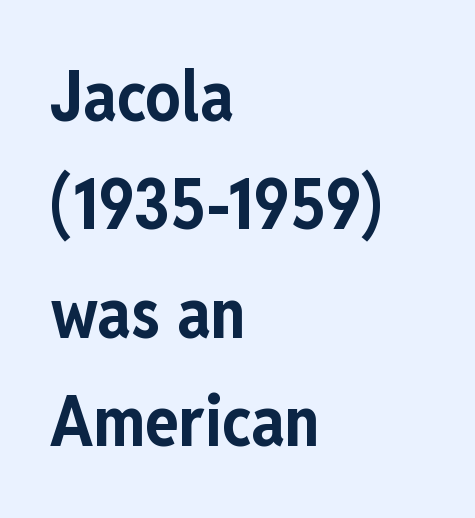
A sans-serif font was chosen for this passage. Check the space under the baseline: it is left empty. Summary of weight: heavy, a full bold. Interline gaps are of average width in this sample. Leftover space on each line is placed entirely after the last word.
